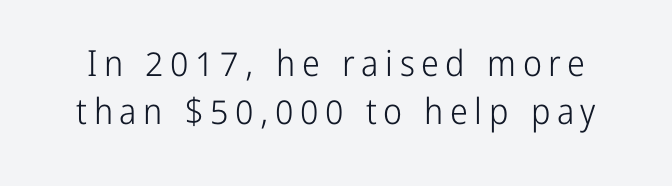
{"serif": "no", "italic": "no", "bold": "no", "weight": "light", "width": "condensed", "stroke_contrast": "low", "x_height": "medium", "monospaced": "no", "underline": "no", "line_spacing": "normal", "line_spacing_ratio": 1.32, "glyph_px": 36}
